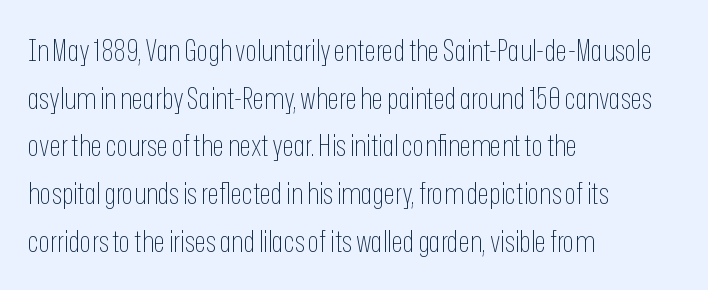
{"serif": "no", "italic": "no", "bold": "no", "weight": "thin", "width": "condensed", "stroke_contrast": "low", "x_height": "medium", "monospaced": "no", "underline": "no", "align": "left", "line_spacing": "normal", "line_spacing_ratio": 1.59, "letter_spacing": "normal", "letter_spacing_em": 0.0, "glyph_px": 30}
